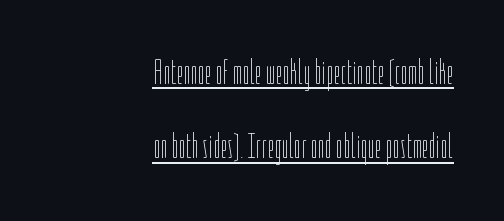
If you measured baseline to baseline, you'd find a long distance. Character widths vary here, with narrow letters taking less room than wide ones. Is there any slant? The stems are plumb. The tracking reads as untouched default to a designer's eye. No chunkiness to these letters — they're not bold.
